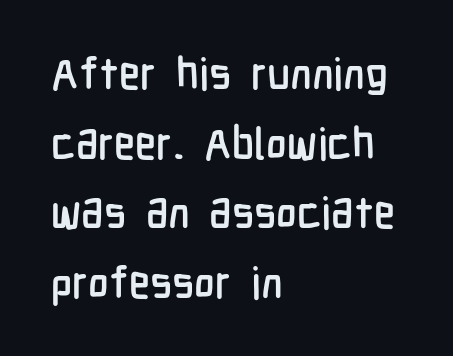
The image shows 44 px condensed sans-serif type, upright; set left-aligned, normal line spacing (1.58x), normal letter spacing, not underlined; low stroke contrast and a medium x-height.
